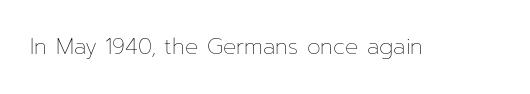
The image shows 22 px text type, upright; set normal letter spacing, not underlined.
